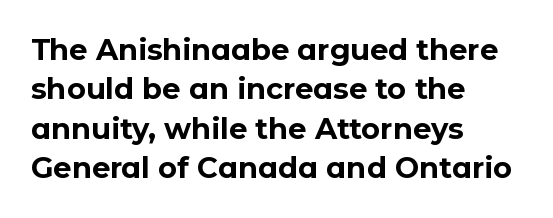
Q: Is the text bold? A: Yes.
Q: Is the text italic (slanted)? A: No, it is upright.
Q: Is the typeface a serif or a sans-serif typeface? A: Sans-serif.
Q: Is the text underlined? A: No.
Q: How is the paragraph aligned? A: Left-aligned.
Q: Is the spacing between letters normal or unusually wide? A: Normal.
Q: Is the spacing between lines tight, normal or loose? A: Normal.
Q: Width (condensed, normal, or wide)? A: Normal.
Q: Stroke contrast? A: Low.
Q: x-height? A: Medium.
Q: Monospaced? A: No.
